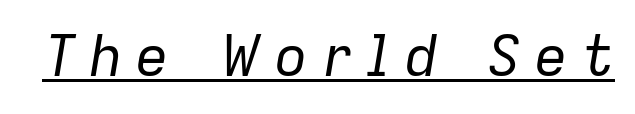
Q: Is the text bold? A: No.
Q: Is the text italic (slanted)? A: Yes, it leans right by about 9 degrees.
Q: Is the text underlined? A: Yes.
Q: Is the spacing between letters normal or unusually wide? A: Unusually wide.
Q: Width (condensed, normal, or wide)? A: Normal.
Q: Stroke contrast? A: Low.
Q: x-height? A: Medium.
Q: Monospaced? A: No.
